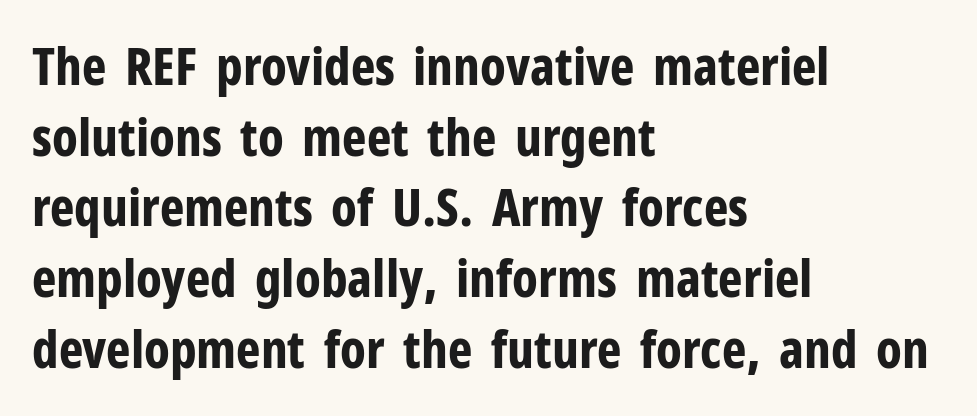
The image shows 52 px bold, condensed sans-serif type, upright; set left-aligned, normal line spacing (1.36x), normal letter spacing, not underlined; low stroke contrast and a medium x-height.
